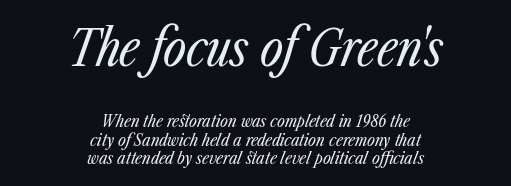
The baseline area is clear. The face used here has a pronounced slope to its letters. A typesetter would call this proportional, since set widths differ per character. Short and long lines alike share a common midpoint.
